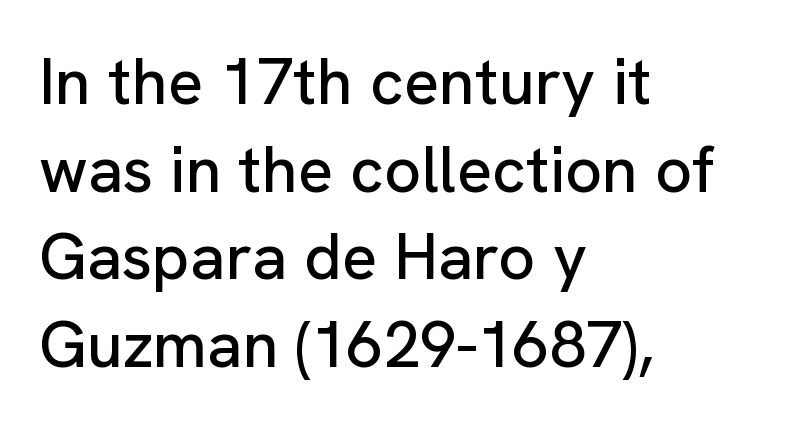
{"serif": "no", "italic": "no", "width": "normal", "stroke_contrast": "low", "x_height": "medium", "monospaced": "no", "underline": "no", "align": "left", "line_spacing": "normal", "line_spacing_ratio": 1.35, "letter_spacing": "normal", "letter_spacing_em": 0.0, "glyph_px": 65}
